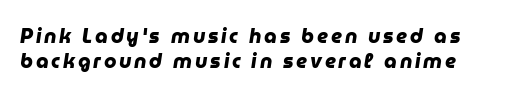
Q: Is the text bold? A: Yes.
Q: Is the text underlined? A: No.
Q: Is the spacing between lines tight, normal or loose? A: Normal.
